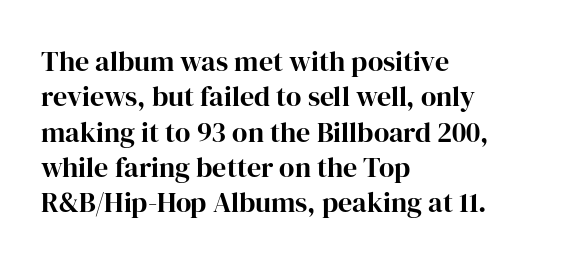
The image shows 28 px serif type, upright; set left-aligned, normal line spacing (1.26x), normal letter spacing, not underlined; high stroke contrast and a medium x-height.
